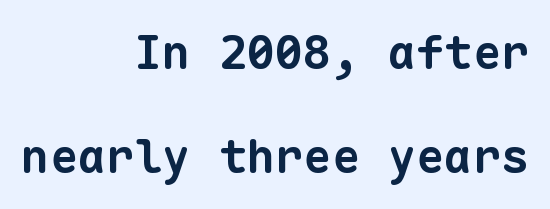
Tracking value appears to be zero — textbook default spacing. The line-height multiplier appears high, well above default. Rule under the text: the space is simply empty. Are there feet on the stems? There aren't — it's a sans. Is this a fixed-width face? Yes — each glyph sits in an identical cell. Does the copy run flush right? Yes — the right margin is perfectly even.
